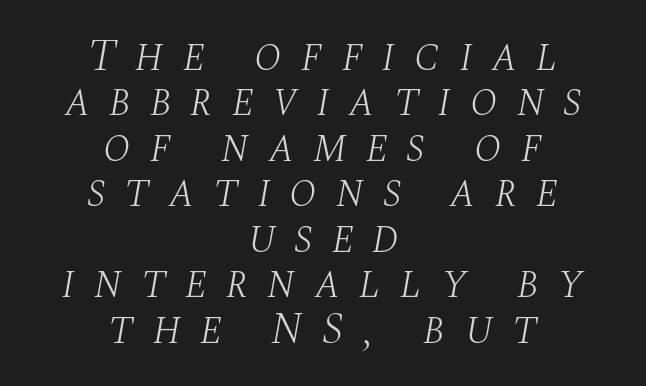
These lines have a slow, spaced-out rhythm from letter to letter. Is the type slanted? Yes — the strokes lean at a clear angle. Lines of text with bare space underneath. Does the type have serifs? Yes, each stem ends in a small foot.
